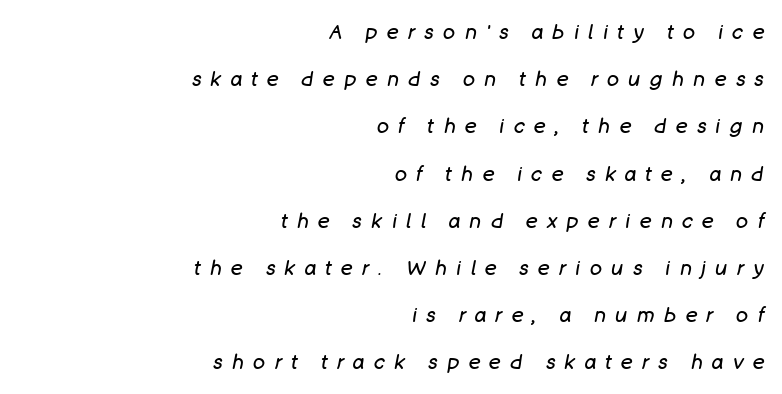
Q: Is the text bold? A: No.
Q: Is the text italic (slanted)? A: Yes, it leans right by about 11 degrees.
Q: Is the text underlined? A: No.
Q: How is the paragraph aligned? A: Right-aligned.
Q: Is the spacing between letters normal or unusually wide? A: Unusually wide.
Q: Is the spacing between lines tight, normal or loose? A: Loose.
